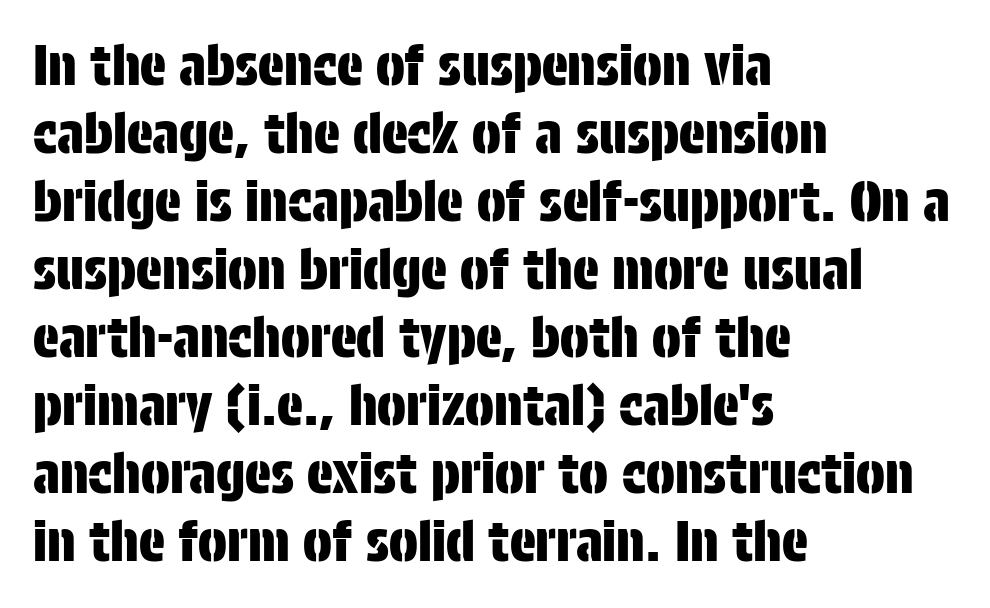
{"serif": "no", "italic": "no", "width": "condensed", "stroke_contrast": "low", "x_height": "large", "monospaced": "no", "underline": "no", "align": "left", "line_spacing": "normal", "line_spacing_ratio": 1.26, "letter_spacing": "normal", "letter_spacing_em": 0.0, "glyph_px": 54}
